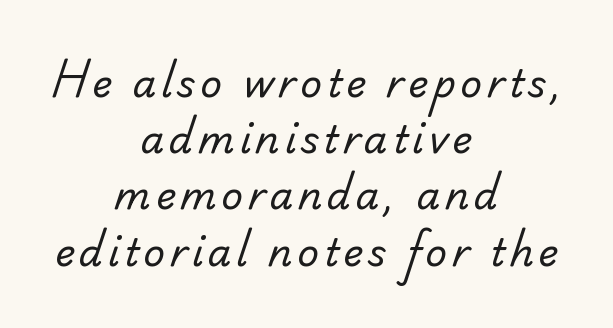
The image shows 38 px regular-weight sans-serif type; set centered, normal line spacing (1.48x), not underlined; low stroke contrast and a small x-height.
